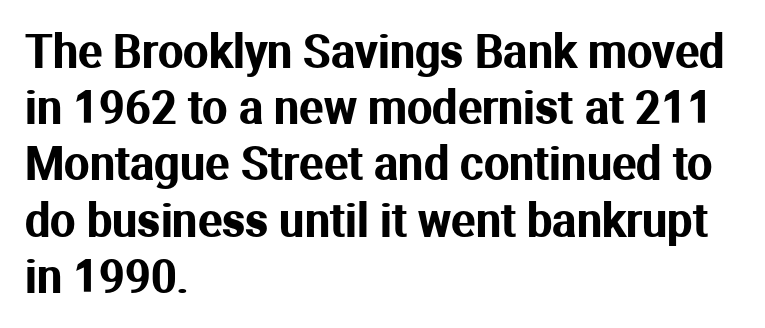
The image shows 45 px sans-serif type, upright; set left-aligned, normal line spacing (1.25x), normal letter spacing, not underlined; medium stroke contrast and a medium x-height.
